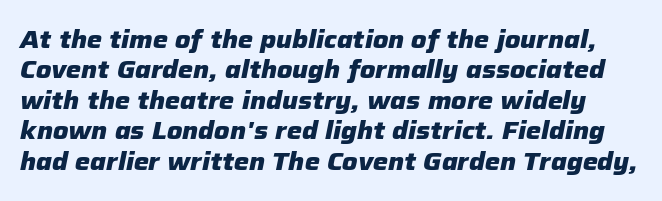
Q: Is the text bold? A: Yes.
Q: Is the text italic (slanted)? A: Yes, it leans right by about 12 degrees.
Q: Is the text underlined? A: No.
Q: Is the spacing between letters normal or unusually wide? A: Normal.
Q: Is the spacing between lines tight, normal or loose? A: Normal.
